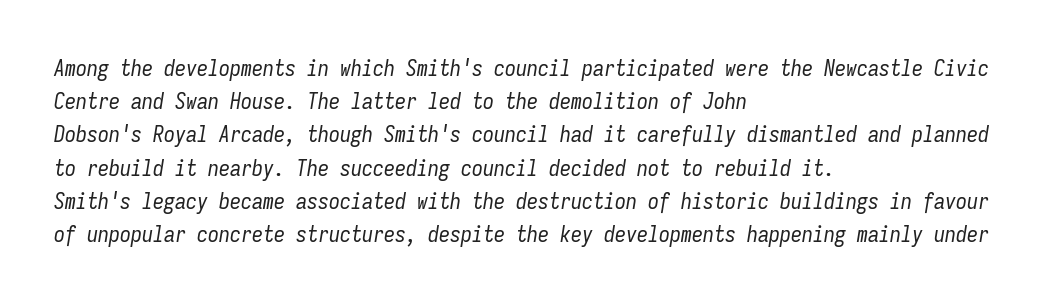
Q: Is the text bold? A: No.
Q: Is the text italic (slanted)? A: Yes, it leans right by about 9 degrees.
Q: Is the text underlined? A: No.
Q: How is the paragraph aligned? A: Left-aligned.
Q: Is the spacing between letters normal or unusually wide? A: Normal.
Q: Is the spacing between lines tight, normal or loose? A: Normal.
